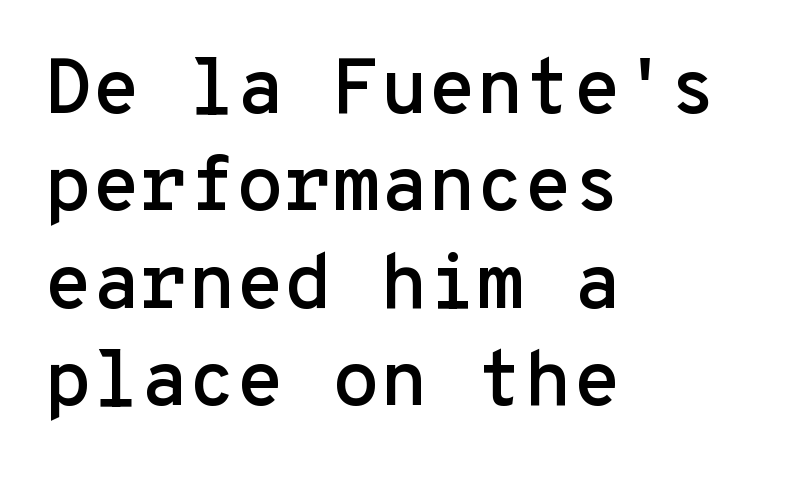
The vertical gap from one line to the next is medium. A roman cut, with each character standing at attention. The string is rendered with underlining switched off. The rendering uses typewriter-style spacing with identical character cells. The horizontal fit of the characters is conventional and even. Teacher's note: observe the even left margin — that is flush-left alignment.
